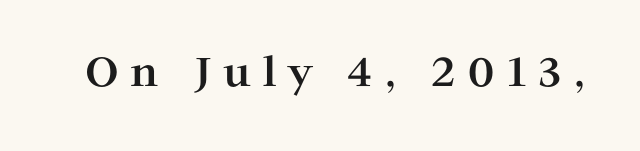
Q: Is the text bold? A: Yes.
Q: Is the text italic (slanted)? A: No, it is upright.
Q: Is the typeface a serif or a sans-serif typeface? A: Serif.
Q: Is the text underlined? A: No.
Q: Is the spacing between letters normal or unusually wide? A: Unusually wide.
Q: Width (condensed, normal, or wide)? A: Wide.
Q: Stroke contrast? A: High.
Q: x-height? A: Medium.
Q: Monospaced? A: No.
